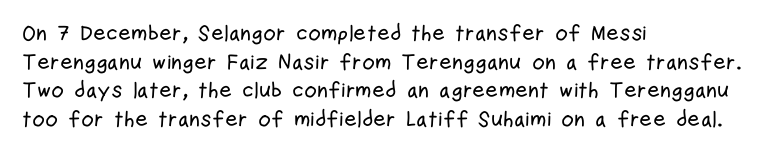
{"italic": "no", "underline": "no", "align": "left", "line_spacing": "normal", "line_spacing_ratio": 1.3, "letter_spacing": "normal", "letter_spacing_em": 0.0, "glyph_px": 22}
